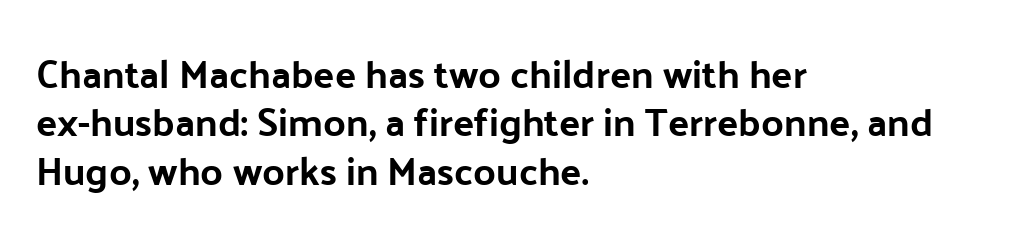
{"serif": "no", "italic": "no", "bold": "yes", "weight": "bold", "width": "normal", "stroke_contrast": "low", "x_height": "medium", "monospaced": "no", "underline": "no", "align": "left", "line_spacing_ratio": 1.24, "letter_spacing": "normal", "letter_spacing_em": 0.0, "glyph_px": 39}
